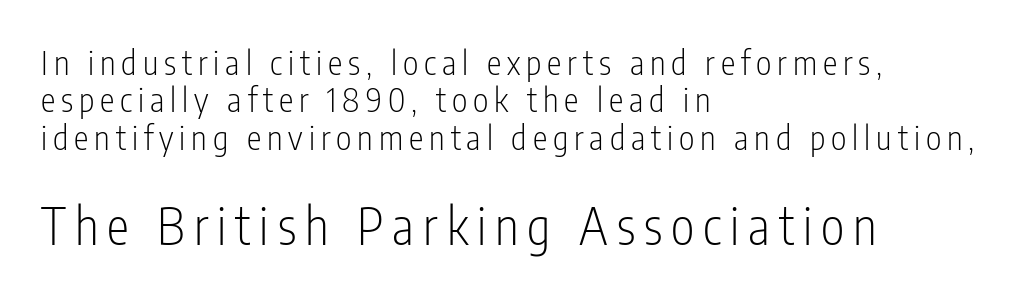
Q: Is the text bold? A: No.
Q: Is the text italic (slanted)? A: No, it is upright.
Q: Is the typeface a serif or a sans-serif typeface? A: Sans-serif.
Q: Is the text underlined? A: No.
Q: How is the paragraph aligned? A: Left-aligned.
Q: Is the spacing between lines tight, normal or loose? A: Tight.
Q: Which block of text is set in a larger size, the first (top) or the second (bottom)? A: The second (bottom) one.
Q: Width (condensed, normal, or wide)? A: Condensed.
Q: Stroke contrast? A: Low.
Q: x-height? A: Medium.
Q: Monospaced? A: No.
